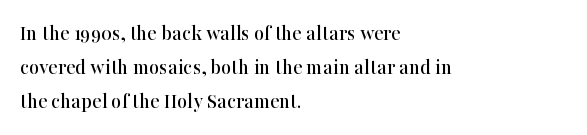
{"italic": "no", "underline": "no", "align": "left", "line_spacing": "normal", "line_spacing_ratio": 1.54, "letter_spacing": "normal", "letter_spacing_em": 0.0, "glyph_px": 22}
